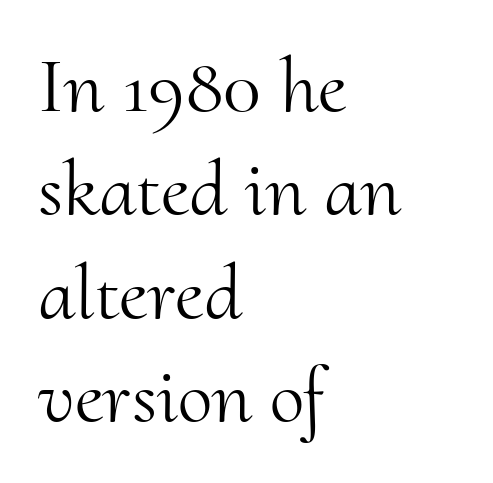
Where is the straight margin? On the left. Think standard paragraph weight, or any step lighter than that. Check where the strokes stop: tiny serifs finish them off. The axis of the letterforms is exactly vertical. The space directly below the letters is spotless. Note the varied advance widths — an 'i' is clearly narrower than an 'm'.
